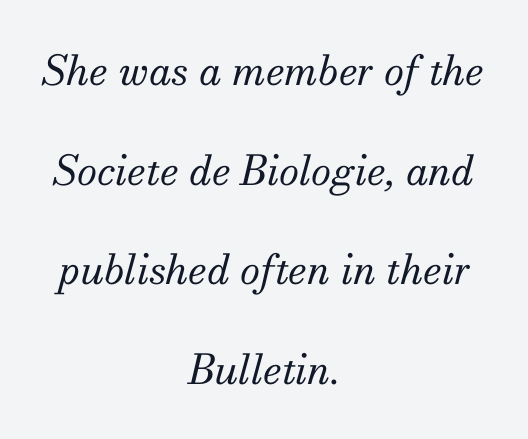
Q: Is the text bold? A: No.
Q: Is the text italic (slanted)? A: Yes, it leans right by about 13 degrees.
Q: Is the typeface a serif or a sans-serif typeface? A: Serif.
Q: Is the text underlined? A: No.
Q: How is the paragraph aligned? A: Centered.
Q: Is the spacing between letters normal or unusually wide? A: Normal.
Q: Is the spacing between lines tight, normal or loose? A: Loose.
Q: Width (condensed, normal, or wide)? A: Normal.
Q: Stroke contrast? A: Medium.
Q: x-height? A: Small.
Q: Monospaced? A: No.
